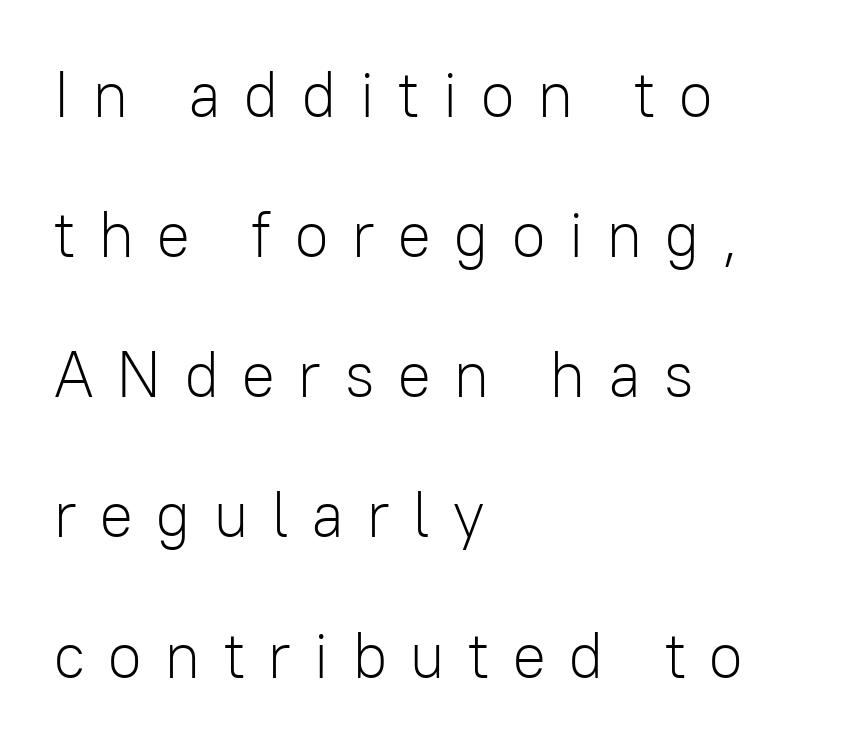
A typesetter would call this heavily tracked-out type. The block of text is sparse from top to bottom, with ample space between rows. Look at the bottom of the vertical strokes: they stop flat, with no serifs. The paragraph shown leans on its left margin. The lettering holds an erect, upright posture throughout.
